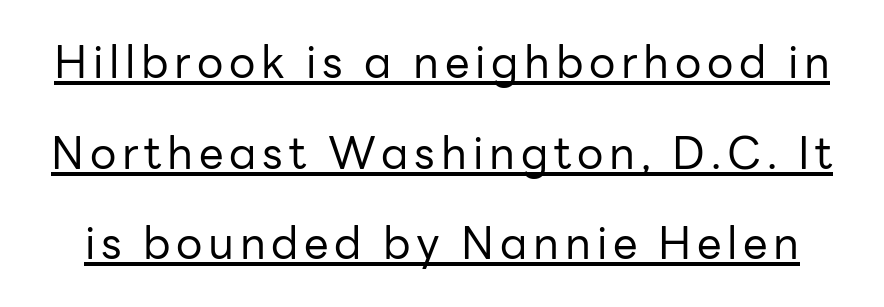
The type family on display is of the sans-serif kind. Rows of type keep a wide berth in the vertical direction. A typesetter would call this proportional, since set widths differ per character. Somebody hit Ctrl+U on this one — the words are underlined.
